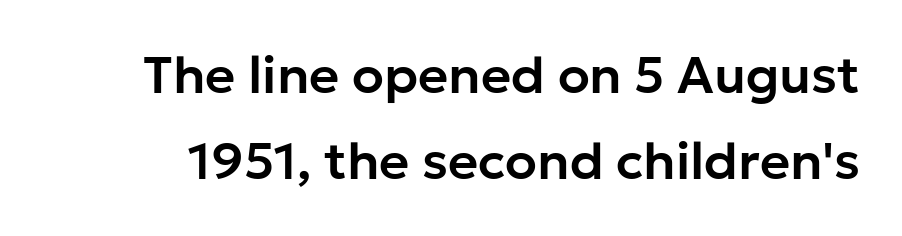
{"serif": "no", "italic": "no", "width": "normal", "stroke_contrast": "low", "x_height": "medium", "monospaced": "no", "underline": "no", "line_spacing": "normal", "line_spacing_ratio": 1.65, "letter_spacing": "normal", "letter_spacing_em": 0.0, "glyph_px": 52}
